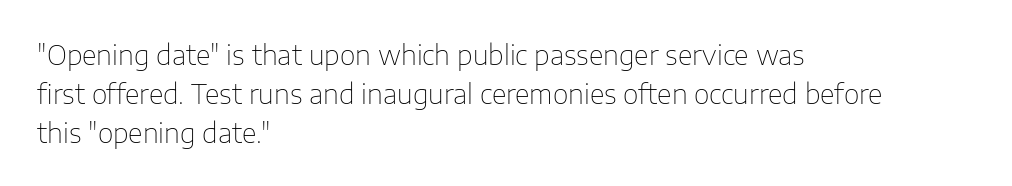
Q: Is the text bold? A: No.
Q: Is the text italic (slanted)? A: No, it is upright.
Q: Is the text underlined? A: No.
Q: How is the paragraph aligned? A: Left-aligned.
Q: Is the spacing between letters normal or unusually wide? A: Normal.
Q: Is the spacing between lines tight, normal or loose? A: Normal.
